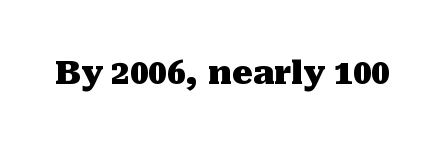
Q: Is the text bold? A: Yes.
Q: Is the text italic (slanted)? A: No, it is upright.
Q: Is the typeface a serif or a sans-serif typeface? A: Serif.
Q: Is the text underlined? A: No.
Q: Is the spacing between letters normal or unusually wide? A: Normal.
Q: Width (condensed, normal, or wide)? A: Normal.
Q: Stroke contrast? A: Medium.
Q: x-height? A: Medium.
Q: Monospaced? A: No.
